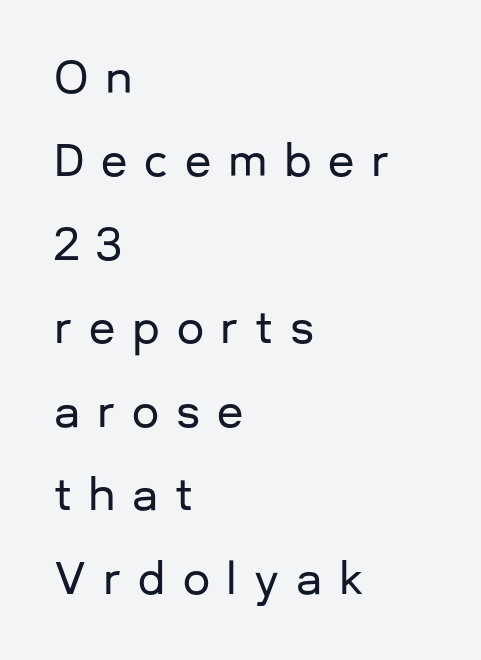
Q: Is the text italic (slanted)? A: No, it is upright.
Q: Is the typeface a serif or a sans-serif typeface? A: Sans-serif.
Q: Is the text underlined? A: No.
Q: How is the paragraph aligned? A: Left-aligned.
Q: Is the spacing between letters normal or unusually wide? A: Unusually wide.
Q: Is the spacing between lines tight, normal or loose? A: Loose.
Q: Width (condensed, normal, or wide)? A: Normal.
Q: Stroke contrast? A: Low.
Q: x-height? A: Medium.
Q: Monospaced? A: No.
